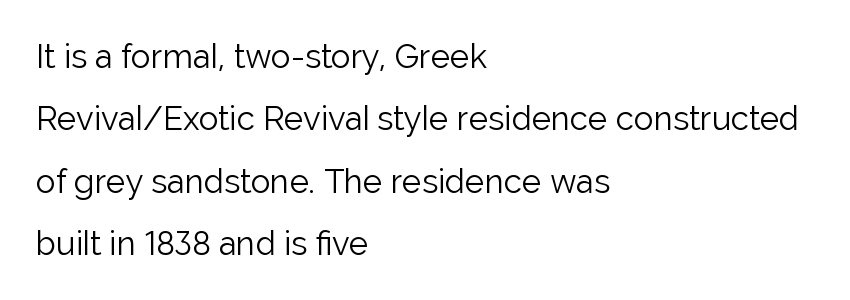
Each letter's strokes conclude bluntly, with no projecting serifs. Default kerning and tracking; the words read as compact shapes. Letters rest on an invisible, unmarked baseline. Counters stay open thanks to moderate or lighter strokes.
